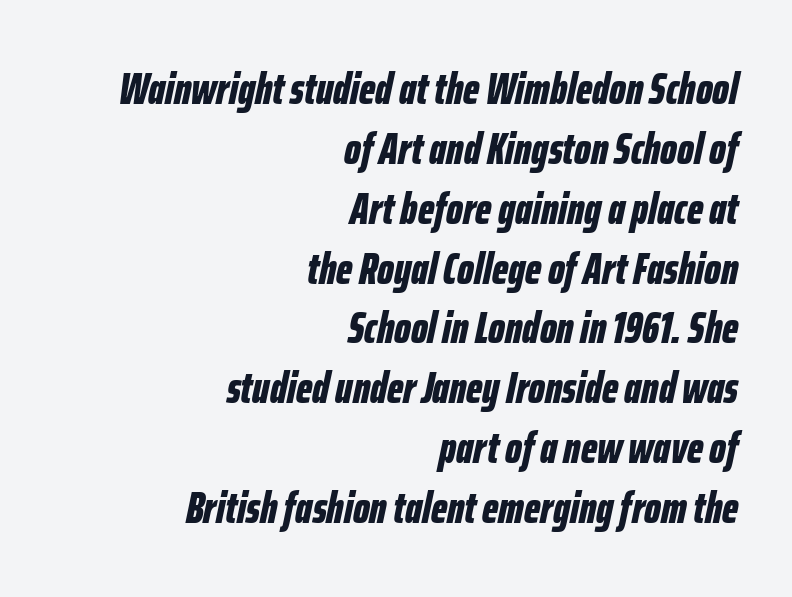
{"italic": "yes", "lean": "right", "slant_degrees": 12, "bold": "yes", "weight": "bold", "width": "condensed", "stroke_contrast": "low", "x_height": "medium", "monospaced": "no", "underline": "no", "align": "right", "line_spacing": "normal", "line_spacing_ratio": 1.36, "letter_spacing": "normal", "letter_spacing_em": 0.0, "glyph_px": 44}
